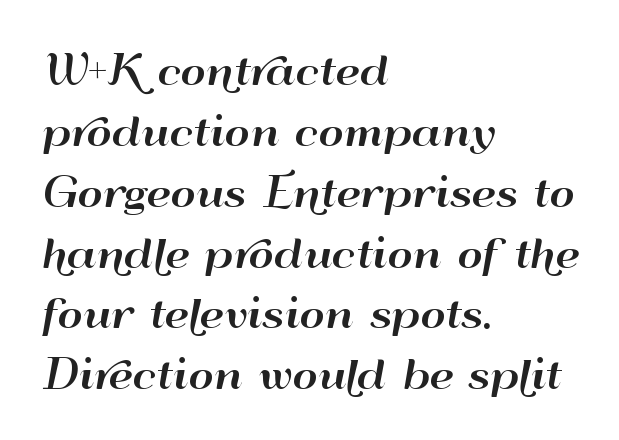
{"serif": "no", "width": "wide", "stroke_contrast": "high", "x_height": "small", "monospaced": "no", "underline": "no", "align": "left", "line_spacing": "normal", "line_spacing_ratio": 1.56, "letter_spacing": "normal", "letter_spacing_em": 0.0, "glyph_px": 39}
